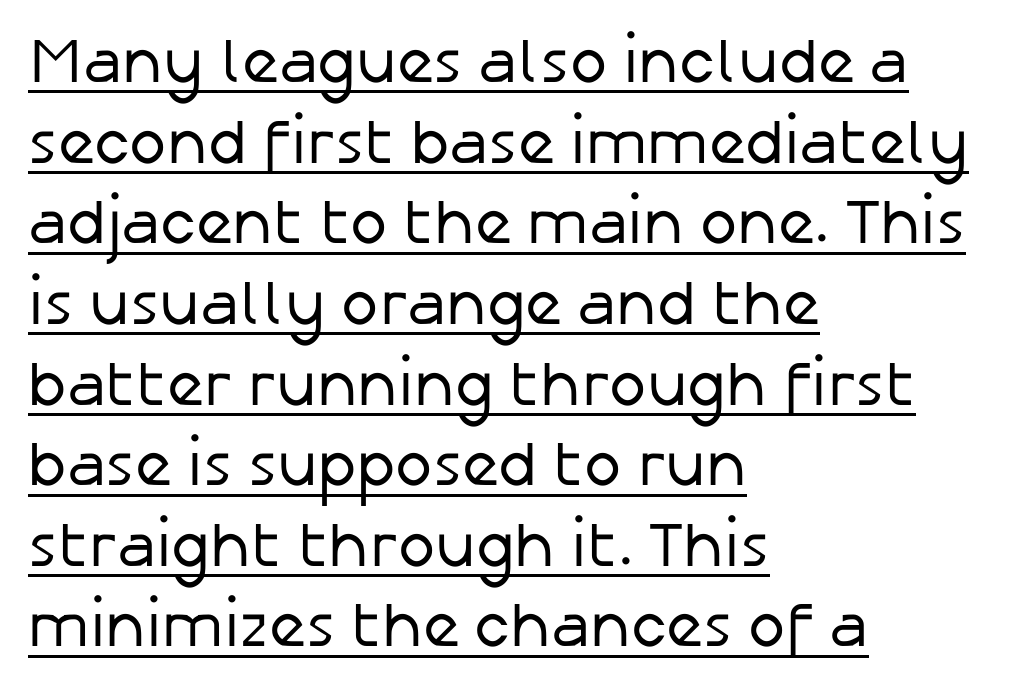
Q: Is the text bold? A: No.
Q: Is the text italic (slanted)? A: No, it is upright.
Q: Is the typeface a serif or a sans-serif typeface? A: Sans-serif.
Q: Is the text underlined? A: Yes.
Q: How is the paragraph aligned? A: Left-aligned.
Q: Is the spacing between letters normal or unusually wide? A: Normal.
Q: Is the spacing between lines tight, normal or loose? A: Normal.
Q: Width (condensed, normal, or wide)? A: Normal.
Q: Stroke contrast? A: Low.
Q: x-height? A: Medium.
Q: Monospaced? A: No.
